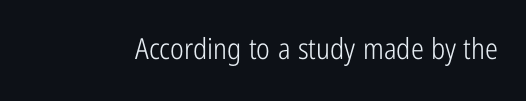
Q: Is the text bold? A: No.
Q: Is the text italic (slanted)? A: No, it is upright.
Q: Is the typeface a serif or a sans-serif typeface? A: Sans-serif.
Q: Is the text underlined? A: No.
Q: Is the spacing between letters normal or unusually wide? A: Normal.
Q: Width (condensed, normal, or wide)? A: Condensed.
Q: Stroke contrast? A: Low.
Q: x-height? A: Medium.
Q: Monospaced? A: No.
